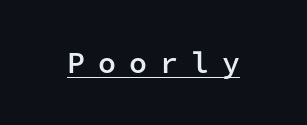
Q: Is the text bold? A: Semi-bold.
Q: Is the text italic (slanted)? A: No, it is upright.
Q: Is the typeface a serif or a sans-serif typeface? A: Sans-serif.
Q: Is the text underlined? A: Yes.
Q: Is the spacing between letters normal or unusually wide? A: Unusually wide.
Q: Width (condensed, normal, or wide)? A: Normal.
Q: Stroke contrast? A: Low.
Q: x-height? A: Medium.
Q: Monospaced? A: Yes.
